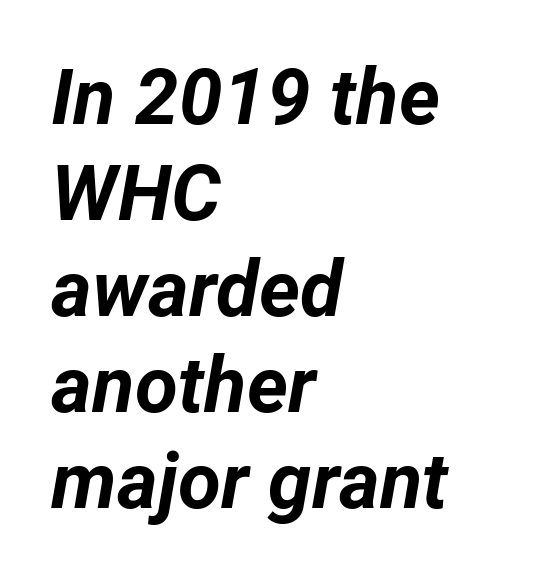
Q: Is the text bold? A: Yes.
Q: Is the text italic (slanted)? A: Yes, it leans right by about 12 degrees.
Q: Is the text underlined? A: No.
Q: How is the paragraph aligned? A: Left-aligned.
Q: Is the spacing between letters normal or unusually wide? A: Normal.
Q: Width (condensed, normal, or wide)? A: Normal.
Q: Stroke contrast? A: Low.
Q: x-height? A: Medium.
Q: Monospaced? A: No.
